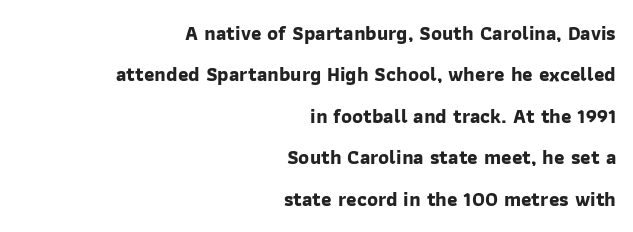
{"bold": "yes", "underline": "no", "align": "right", "line_spacing": "loose", "line_spacing_ratio": 2.07, "letter_spacing": "normal", "letter_spacing_em": 0.0, "glyph_px": 20}
